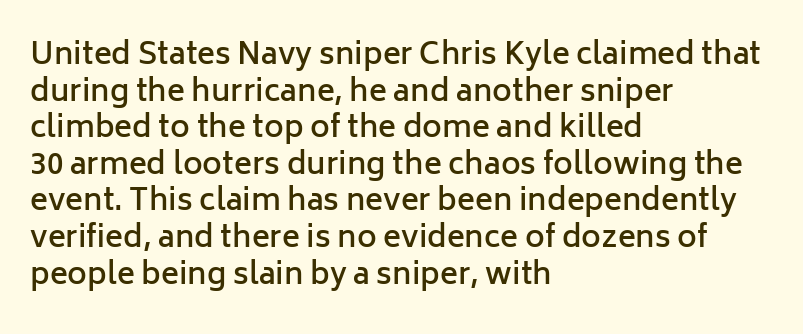
{"serif": "no", "italic": "no", "bold": "semi", "weight": "semibold", "width": "normal", "stroke_contrast": "low", "x_height": "medium", "monospaced": "no", "underline": "no", "align": "left", "line_spacing_ratio": 1.22, "letter_spacing": "normal", "letter_spacing_em": 0.0, "glyph_px": 30}
